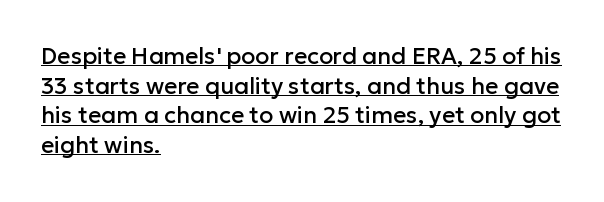
Q: Is the text italic (slanted)? A: No, it is upright.
Q: Is the text underlined? A: Yes.
Q: How is the paragraph aligned? A: Left-aligned.
Q: Is the spacing between letters normal or unusually wide? A: Normal.
Q: Is the spacing between lines tight, normal or loose? A: Normal.
